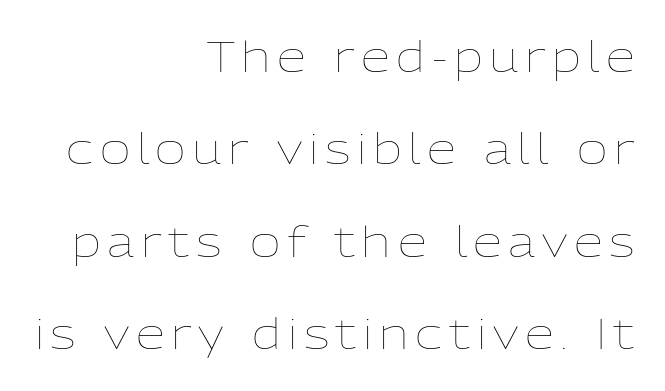
The image shows 42 px thin type, upright; set right-aligned, loose line spacing (2.2x), not underlined; low stroke contrast and a medium x-height.
